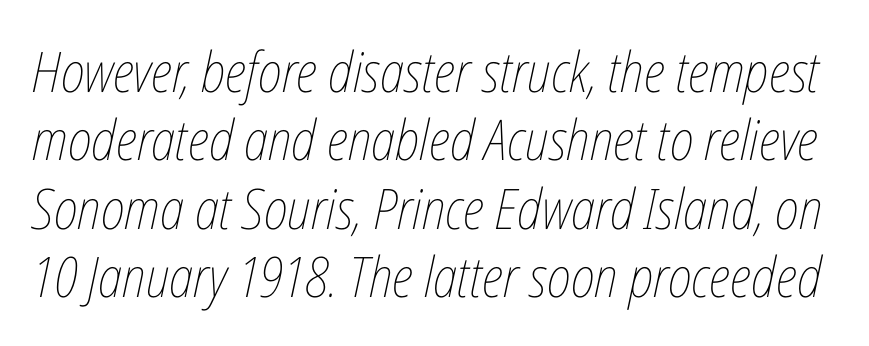
{"italic": "yes", "lean": "right", "slant_degrees": 12, "bold": "no", "weight": "thin", "width": "condensed", "stroke_contrast": "low", "x_height": "medium", "monospaced": "no", "underline": "no", "line_spacing_ratio": 1.22, "letter_spacing": "normal", "letter_spacing_em": 0.0, "glyph_px": 56}
